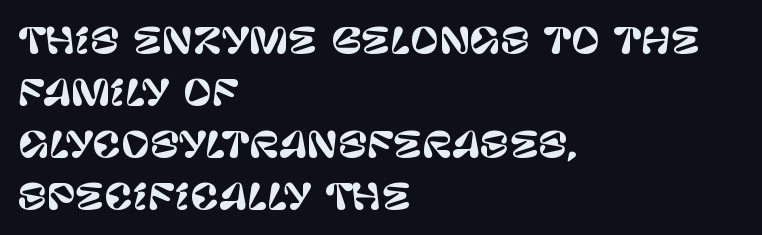
The image shows 35 px sans-serif type; set left-aligned, normal line spacing (1.49x), normal letter spacing, not underlined; low stroke contrast and a large x-height.
